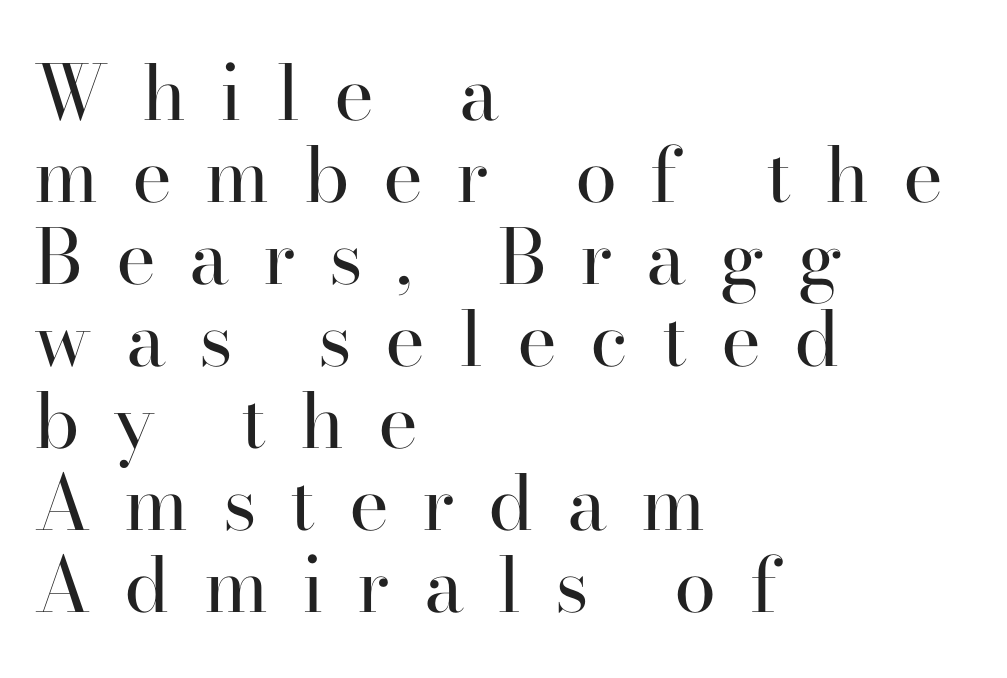
These lines stack with their left ends in a neat column. The rendering uses natural spacing where letterforms have individual widths. One glance says dense: line gaps are narrower than usual. The designer went with a serif here, giving each stem small feet.
